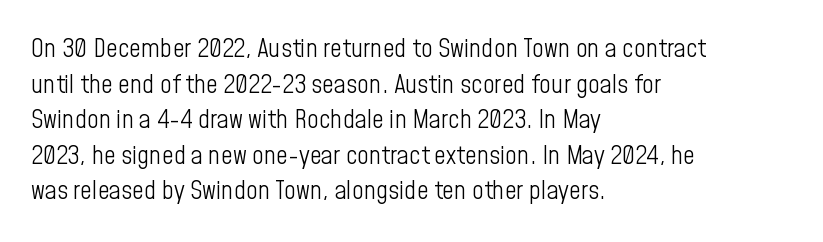
Q: Is the text bold? A: No.
Q: Is the text italic (slanted)? A: No, it is upright.
Q: Is the text underlined? A: No.
Q: How is the paragraph aligned? A: Left-aligned.
Q: Is the spacing between letters normal or unusually wide? A: Normal.
Q: Is the spacing between lines tight, normal or loose? A: Normal.
